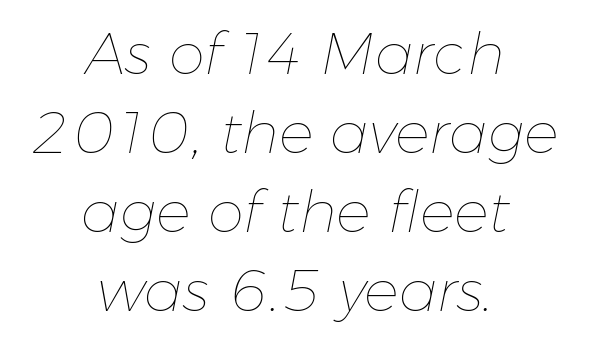
Q: Is the text bold? A: No.
Q: Is the text italic (slanted)? A: Yes, it leans right by about 11 degrees.
Q: Is the text underlined? A: No.
Q: How is the paragraph aligned? A: Centered.
Q: Is the spacing between letters normal or unusually wide? A: Normal.
Q: Is the spacing between lines tight, normal or loose? A: Normal.
Q: Width (condensed, normal, or wide)? A: Normal.
Q: Stroke contrast? A: Low.
Q: x-height? A: Medium.
Q: Monospaced? A: No.
